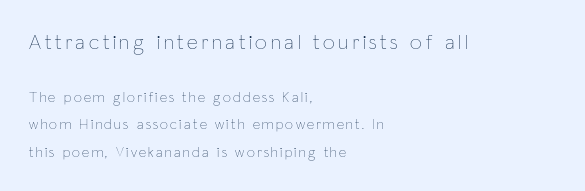
The image shows 21 px text type, upright; set left-aligned, loose line spacing (1.99x), not underlined; the first (top) block is 1.5x larger.
